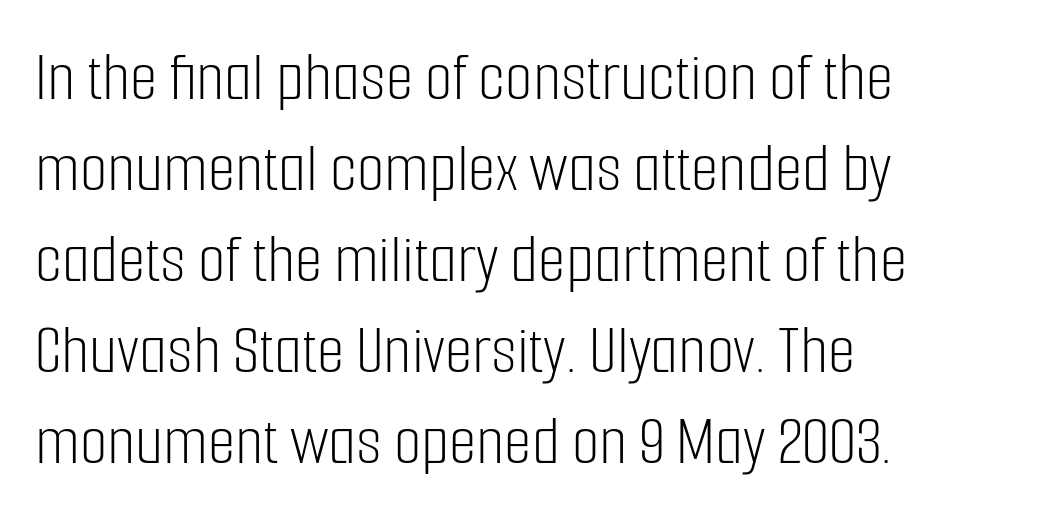
The image shows 71 px light, condensed sans-serif type, upright; set left-aligned, normal line spacing (1.28x), normal letter spacing, not underlined; low stroke contrast and a medium x-height.
